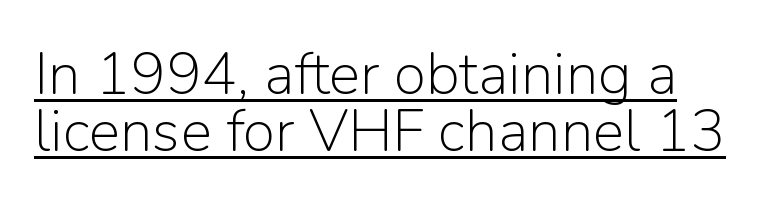
The image shows 59 px light sans-serif type, upright; set tight line spacing (0.96x), normal letter spacing, underlined; low stroke contrast and a medium x-height.
